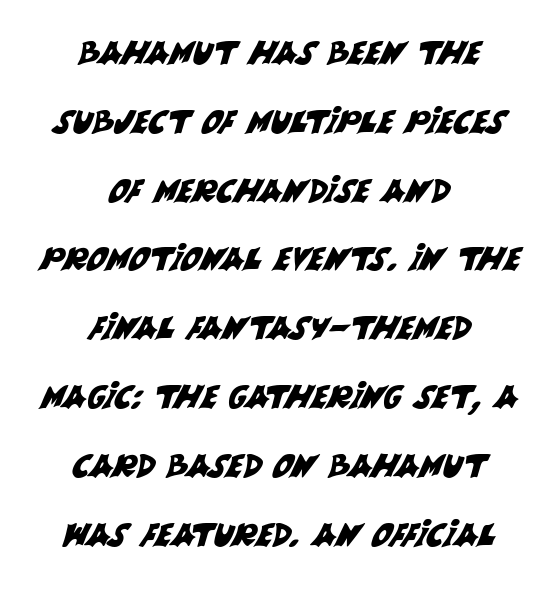
Q: Is the typeface a serif or a sans-serif typeface? A: Sans-serif.
Q: Is the text underlined? A: No.
Q: How is the paragraph aligned? A: Centered.
Q: Is the spacing between letters normal or unusually wide? A: Normal.
Q: Is the spacing between lines tight, normal or loose? A: Loose.
Q: Width (condensed, normal, or wide)? A: Normal.
Q: Stroke contrast? A: Medium.
Q: x-height? A: Large.
Q: Monospaced? A: No.
